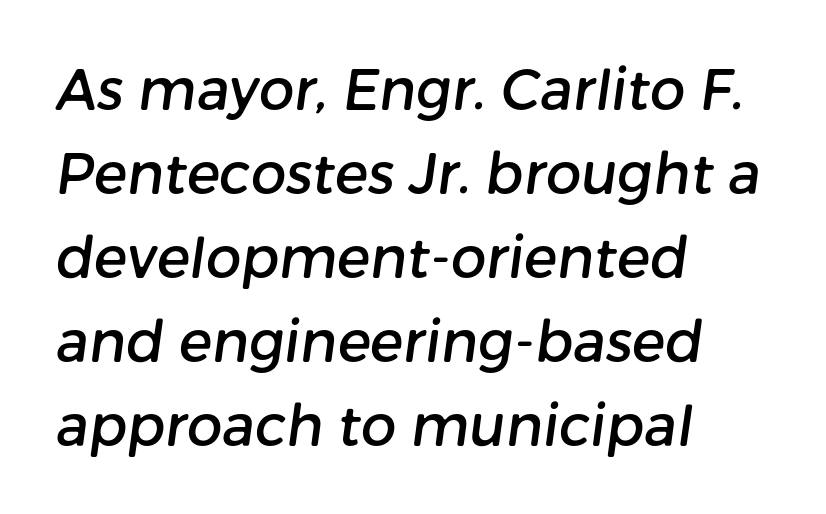
The image shows 56 px sans-serif type; set left-aligned, normal line spacing (1.5x), normal letter spacing, not underlined; low stroke contrast and a medium x-height.
